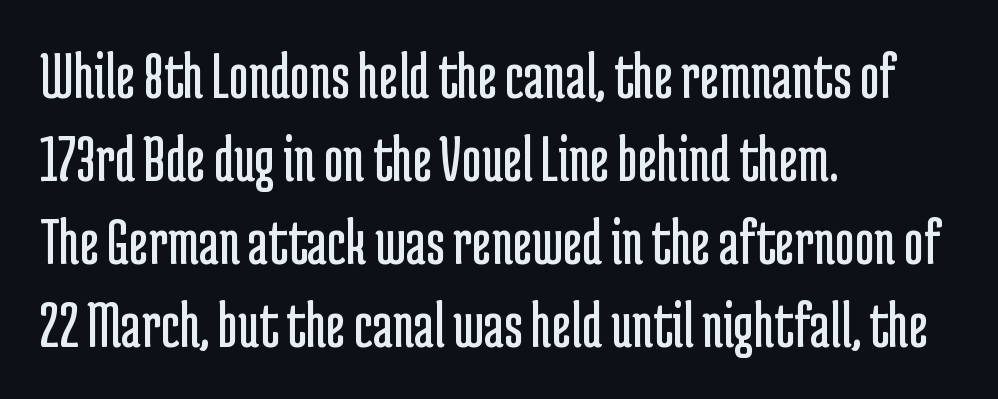
The image shows 68 px regular-weight, condensed sans-serif type, upright; set left-aligned, line spacing 1.22x, normal letter spacing, not underlined; low stroke contrast and a medium x-height.
